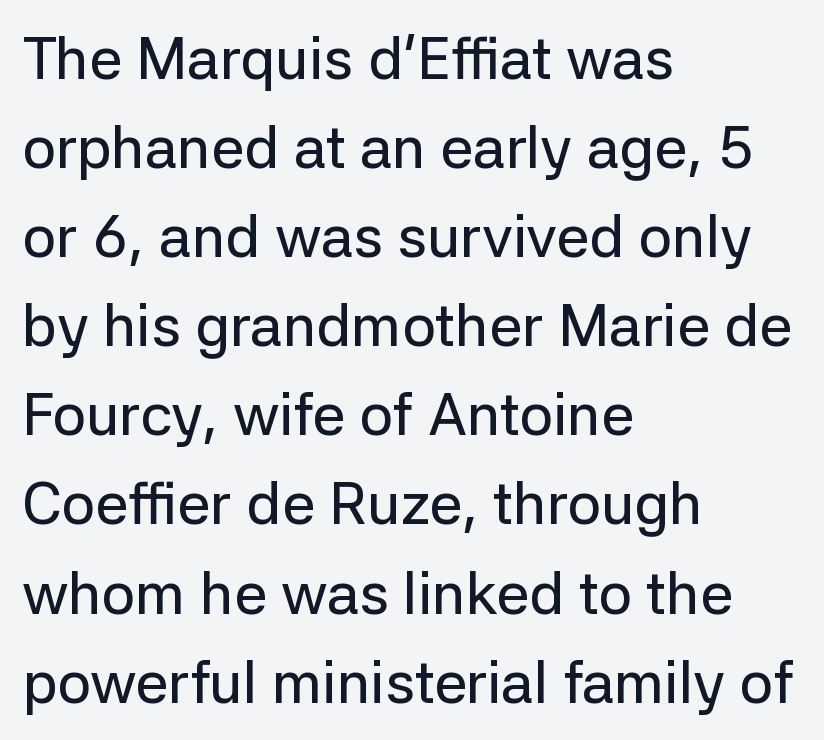
The image shows 59 px sans-serif type, upright; set left-aligned, normal line spacing (1.51x), normal letter spacing, not underlined; low stroke contrast and a medium x-height.
